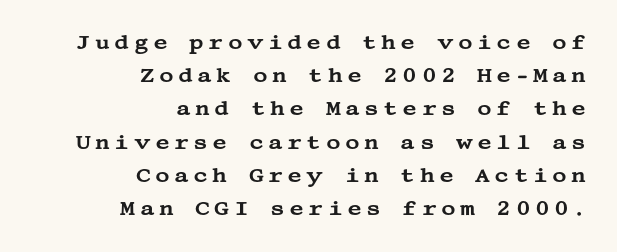
The image shows 20 px text type, upright; set right-aligned, normal line spacing (1.66x), unusually wide letter spacing (+0.22 em), not underlined.
